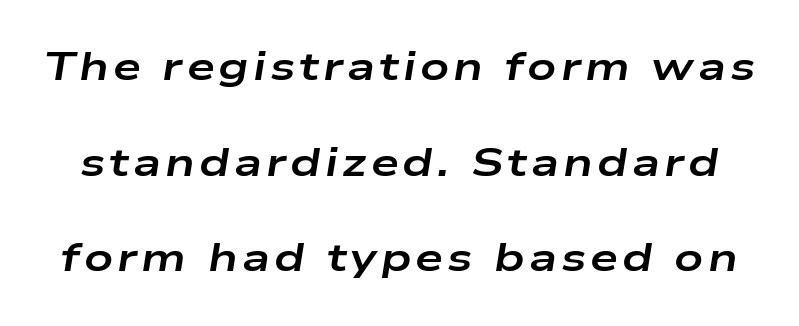
Designer's note — italics engaged. The characters look thick and weighty, a clear bold. Each new line begins a long way beneath the previous one. Do the characters align in a grid? No, the font is proportional.
